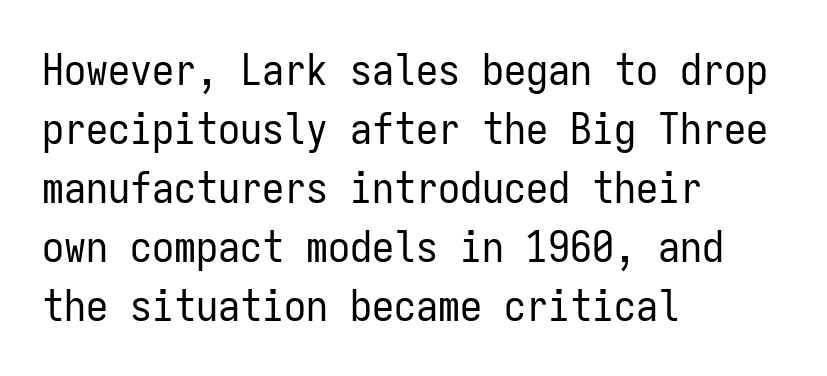
The image shows 44 px regular-weight, condensed sans-serif type, upright, monospaced; set left-aligned, normal line spacing (1.34x), normal letter spacing, not underlined; low stroke contrast and a medium x-height.
